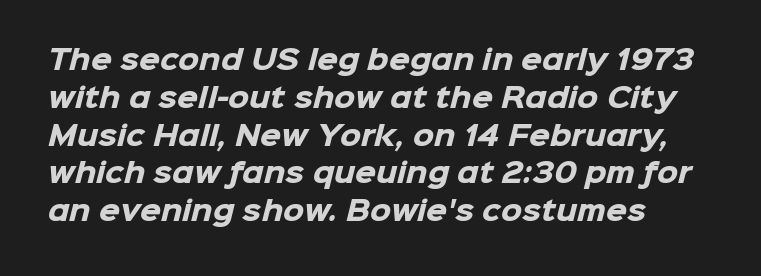
Which margin do the lines hug? The left one — the right edge is uneven. No word sits above an underline. The rendering keeps characters at their native spacing. Its strokes are broad and dark, the hallmark of bold type. One glance says typical: line gaps are just what's usual.
